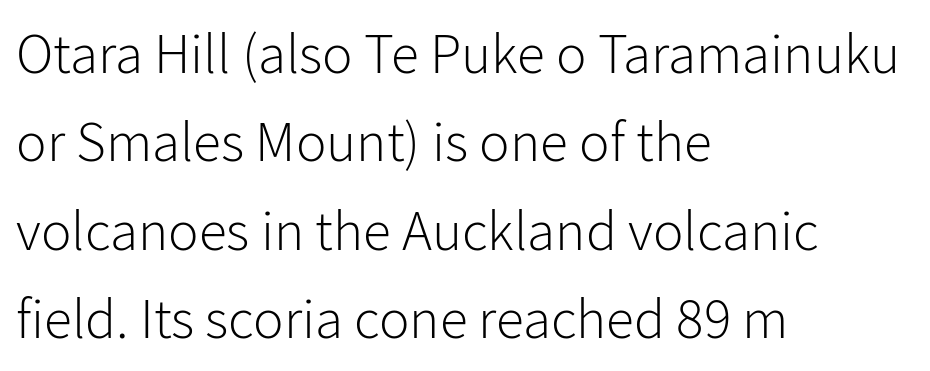
{"serif": "no", "italic": "no", "bold": "no", "weight": "light", "width": "normal", "stroke_contrast": "low", "x_height": "medium", "monospaced": "no", "underline": "no", "align": "left", "line_spacing": "normal", "line_spacing_ratio": 1.55, "letter_spacing": "normal", "letter_spacing_em": 0.0, "glyph_px": 57}
